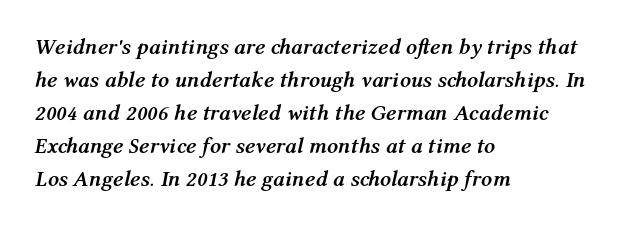
Q: Is the text bold? A: Yes.
Q: Is the text italic (slanted)? A: Yes, it leans right by about 12 degrees.
Q: Is the text underlined? A: No.
Q: How is the paragraph aligned? A: Left-aligned.
Q: Is the spacing between letters normal or unusually wide? A: Normal.
Q: Is the spacing between lines tight, normal or loose? A: Normal.
